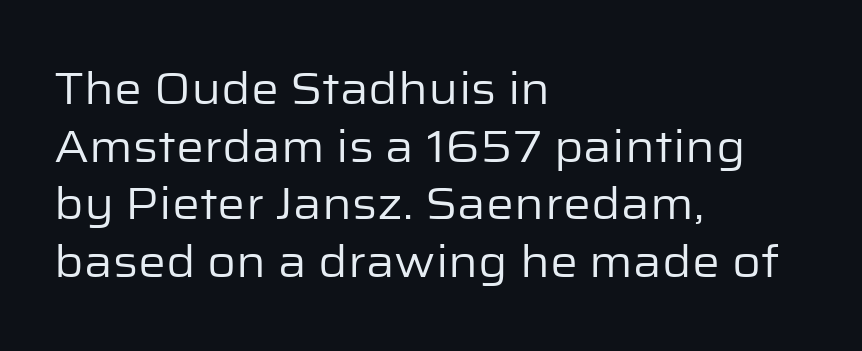
The image shows 44 px regular-weight sans-serif type, upright; set left-aligned, normal line spacing (1.31x), normal letter spacing, not underlined; low stroke contrast and a medium x-height.
